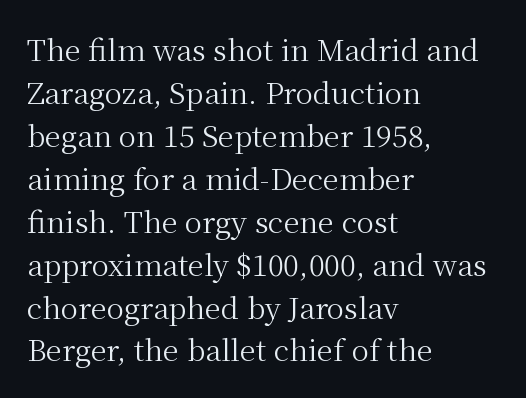
Q: Is the text bold? A: No.
Q: Is the text italic (slanted)? A: No, it is upright.
Q: Is the typeface a serif or a sans-serif typeface? A: Serif.
Q: Is the text underlined? A: No.
Q: How is the paragraph aligned? A: Left-aligned.
Q: Is the spacing between letters normal or unusually wide? A: Normal.
Q: Is the spacing between lines tight, normal or loose? A: Normal.
Q: Width (condensed, normal, or wide)? A: Normal.
Q: Stroke contrast? A: Medium.
Q: x-height? A: Medium.
Q: Monospaced? A: No.
